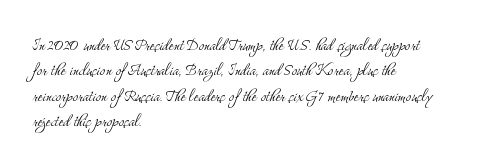
The rows are spaced the way most documents space them. Weight: in the light-to-regular range. Each word holds together tightly as a unit, with standard inter-letter gaps. Nobody drew a line under any word here.
